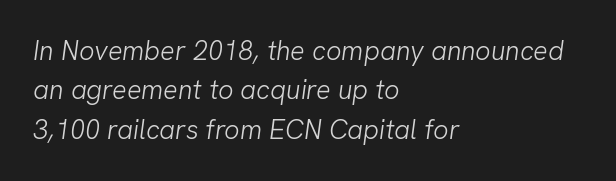
The image shows 27 px text type; set left-aligned, normal line spacing (1.46x), normal letter spacing, not underlined.
